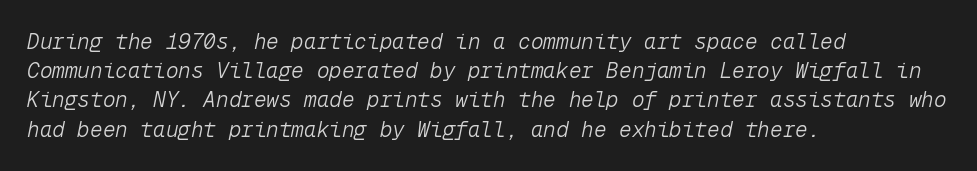
Q: Is the text bold? A: No.
Q: Is the text italic (slanted)? A: Yes, it leans right by about 12 degrees.
Q: Is the text underlined? A: No.
Q: How is the paragraph aligned? A: Left-aligned.
Q: Is the spacing between letters normal or unusually wide? A: Normal.
Q: Is the spacing between lines tight, normal or loose? A: Normal.
